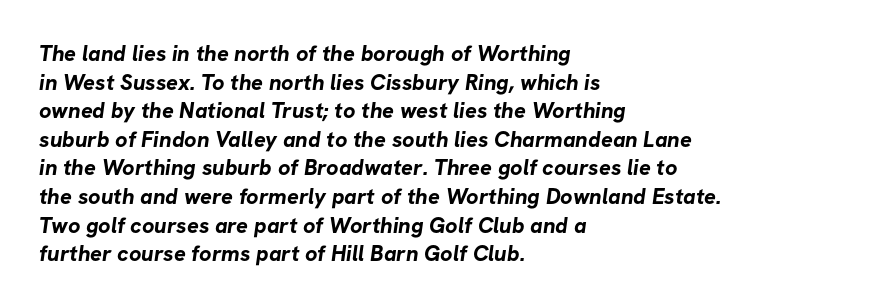
Rule under the text: the space is simply empty. Compared with typical paragraphs, the rows here are spaced about the same. Typographic density is high because the face is bold. This sample is left-justified, so line endings fall wherever the words run out.
